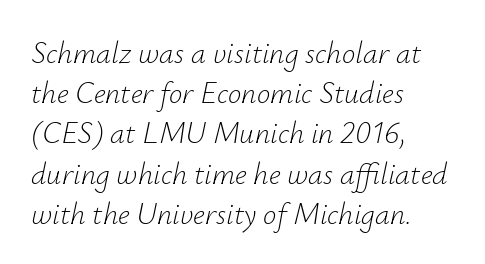
{"italic": "yes", "lean": "right", "slant_degrees": 12, "bold": "no", "weight": "light", "width": "normal", "stroke_contrast": "low", "x_height": "small", "monospaced": "no", "underline": "no", "align": "left", "line_spacing": "normal", "line_spacing_ratio": 1.34, "letter_spacing": "normal", "letter_spacing_em": 0.0, "glyph_px": 30}
